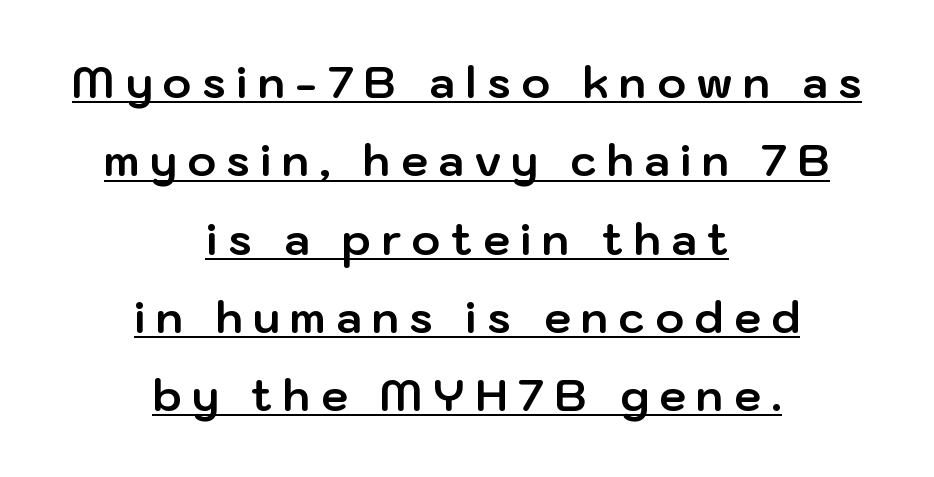
The image shows 43 px bold sans-serif type, upright; set centered, line spacing 1.82x, unusually wide letter spacing (+0.25 em), underlined; low stroke contrast and a medium x-height.
